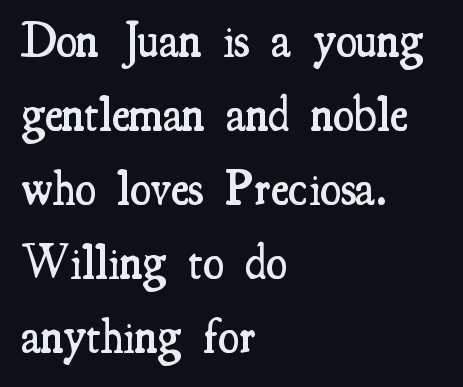
Q: Is the text bold? A: Semi-bold.
Q: Is the text italic (slanted)? A: No, it is upright.
Q: Is the typeface a serif or a sans-serif typeface? A: Serif.
Q: Is the text underlined? A: No.
Q: How is the paragraph aligned? A: Left-aligned.
Q: Is the spacing between letters normal or unusually wide? A: Normal.
Q: Is the spacing between lines tight, normal or loose? A: Normal.
Q: Width (condensed, normal, or wide)? A: Condensed.
Q: Stroke contrast? A: Medium.
Q: x-height? A: Small.
Q: Monospaced? A: No.
